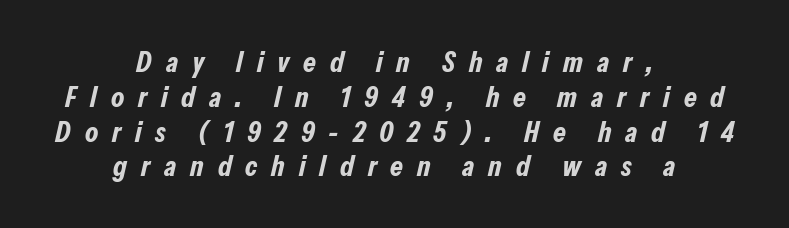
The image shows 29 px bold, condensed type, italic (leaning right); set centered, line spacing 1.2x, unusually wide letter spacing (+0.48 em), not underlined; low stroke contrast and a medium x-height.
